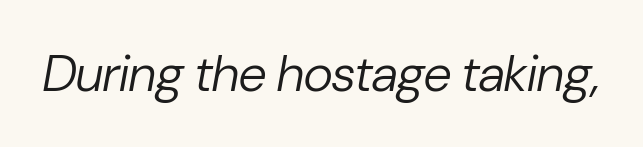
{"italic": "yes", "lean": "right", "slant_degrees": 10, "bold": "no", "weight": "regular", "width": "normal", "stroke_contrast": "low", "x_height": "medium", "monospaced": "no", "underline": "no", "letter_spacing": "normal", "letter_spacing_em": 0.0, "glyph_px": 51}
